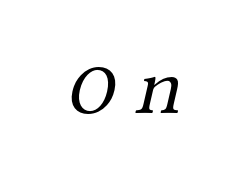
The font family rendered here belongs to the serif group. Compared with typical body copy, the letter spacing here is much looser. Bold? No — there's no thickening of the strokes. The glyphs look as if they've been sheared to an angle.
